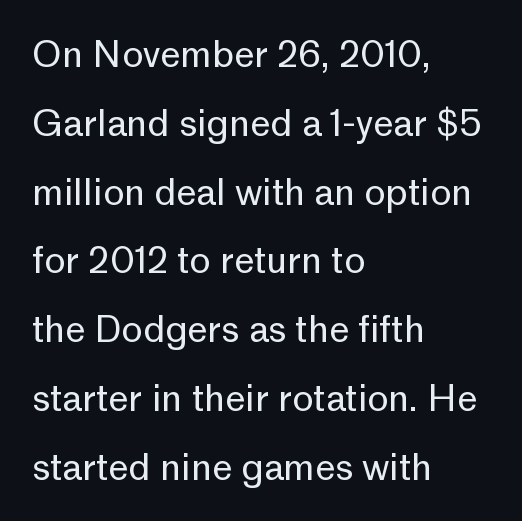
The image shows 36 px regular-weight sans-serif type, upright; set left-aligned, loose line spacing (1.91x), normal letter spacing, not underlined; low stroke contrast and a medium x-height.
